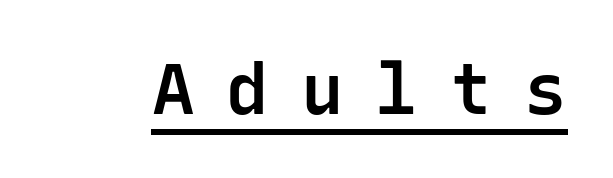
{"serif": "no", "italic": "no", "bold": "semi", "weight": "semibold", "width": "normal", "stroke_contrast": "low", "x_height": "medium", "monospaced": "yes", "underline": "yes", "letter_spacing": "wide", "letter_spacing_em": 0.45, "glyph_px": 71}
